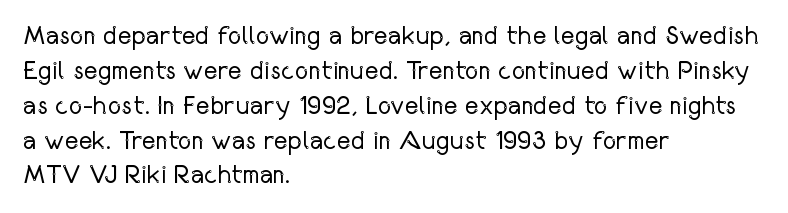
The strip under each line holds only bare page. Short note: letters normally spaced. The axis of the letterforms is exactly vertical. Line spacing here is normal. The rendering anchors every line to the left-hand side.
